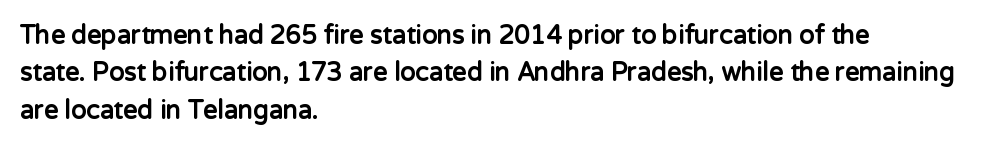
The image shows 25 px bold type, upright; set left-aligned, normal line spacing (1.5x), normal letter spacing, not underlined.
